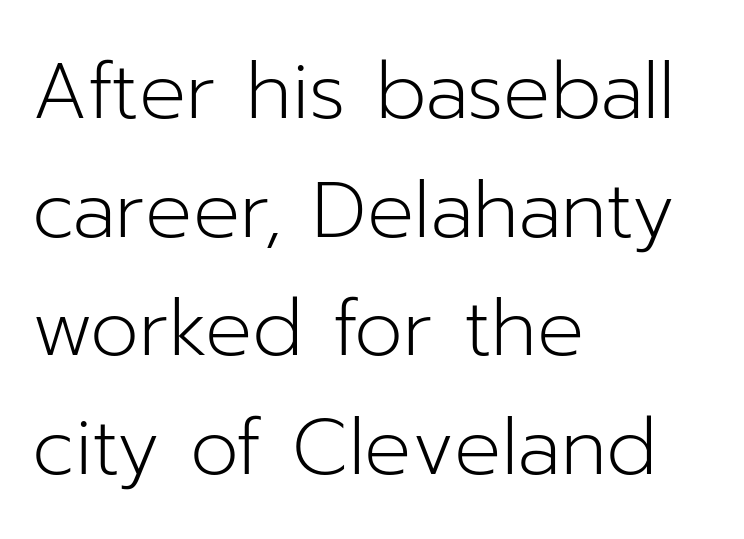
Plain, unruled lines of type. Is the letter spacing exaggerated? No — it looks like the ordinary default. Weight: in the light-to-regular range. Vertical spacing — default. Serif or sans? Sans — the stroke terminals are bare.
